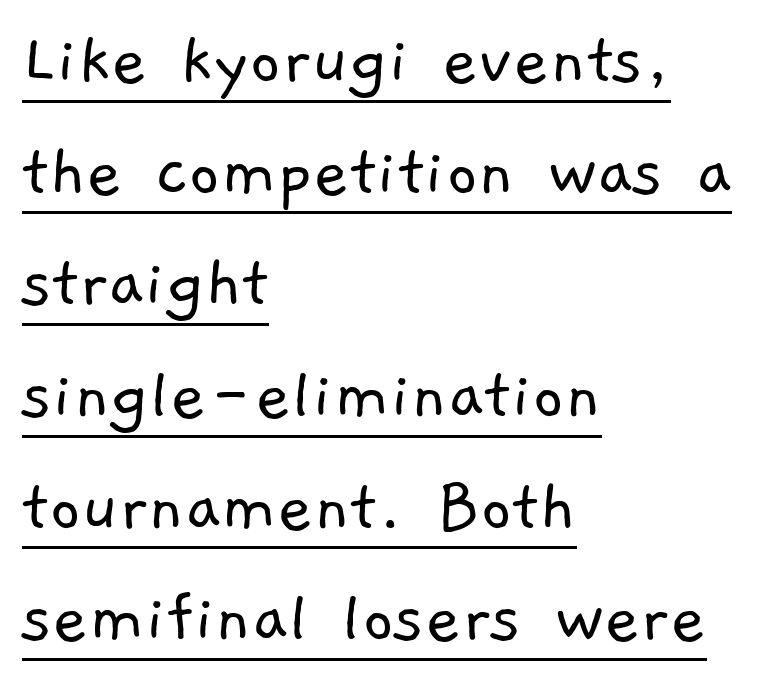
{"serif": "no", "bold": "no", "weight": "light", "width": "normal", "stroke_contrast": "low", "x_height": "medium", "monospaced": "no", "underline": "yes", "align": "left", "line_spacing": "normal", "line_spacing_ratio": 1.45, "letter_spacing": "normal", "letter_spacing_em": 0.0, "glyph_px": 77}
